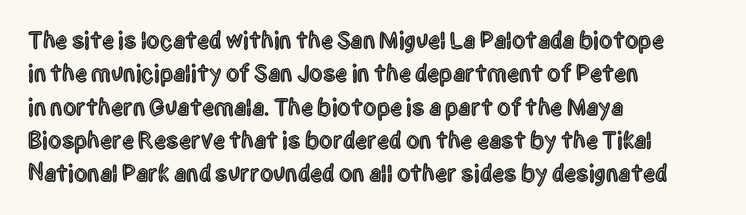
Style check: upright. Bare-footed words on every line. The passage shown has conventional tracking throughout. If you measured baseline to baseline, you'd find a middling distance. A student would call this left alignment; a typographer would say flush left, rag right.
